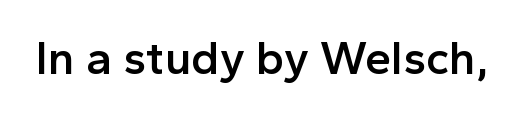
{"serif": "no", "italic": "no", "bold": "semi", "weight": "semibold", "width": "normal", "x_height": "medium", "monospaced": "no", "underline": "no", "letter_spacing": "normal", "letter_spacing_em": 0.0, "glyph_px": 47}
